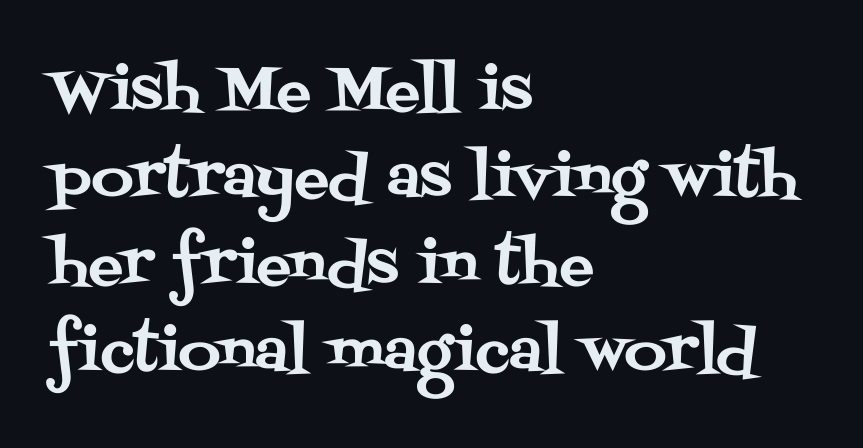
The image shows 58 px serif type, upright; set left-aligned, normal line spacing (1.5x), normal letter spacing, not underlined; medium stroke contrast and a large x-height.
